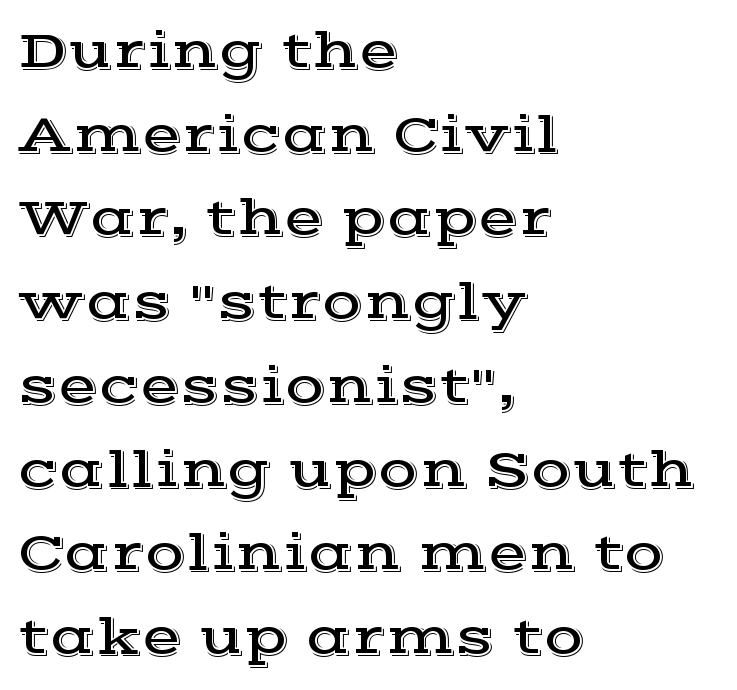
Q: Is the text italic (slanted)? A: No, it is upright.
Q: Is the typeface a serif or a sans-serif typeface? A: Serif.
Q: Is the text underlined? A: No.
Q: How is the paragraph aligned? A: Left-aligned.
Q: Is the spacing between letters normal or unusually wide? A: Normal.
Q: Is the spacing between lines tight, normal or loose? A: Normal.
Q: Width (condensed, normal, or wide)? A: Wide.
Q: x-height? A: Medium.
Q: Monospaced? A: No.
